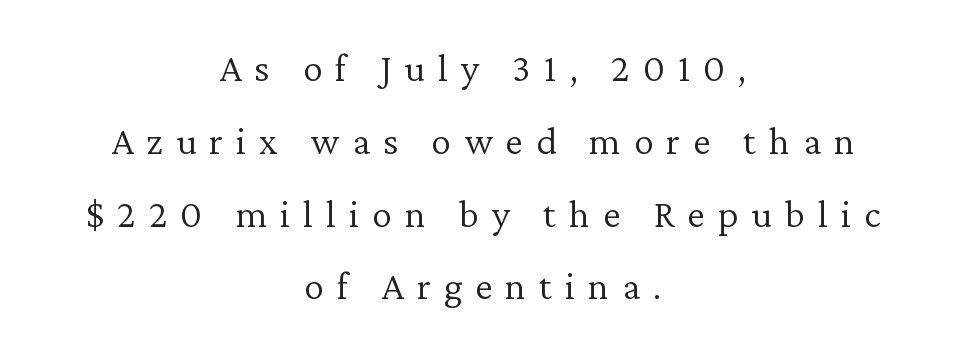
Caption: face not bold, strokes unweighted. The compositor balanced each line on the midline. Short note: letters widely spaced. The letters advance in unequal steps, a hallmark of proportional type. The letters stand upright; this is a roman face. Descender tails drop into unmarked territory.
